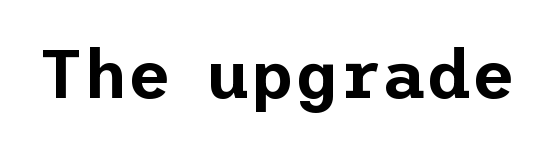
Q: Is the text italic (slanted)? A: No, it is upright.
Q: Is the typeface a serif or a sans-serif typeface? A: Sans-serif.
Q: Is the text underlined? A: No.
Q: Is the spacing between letters normal or unusually wide? A: Normal.
Q: Width (condensed, normal, or wide)? A: Normal.
Q: Stroke contrast? A: Low.
Q: x-height? A: Medium.
